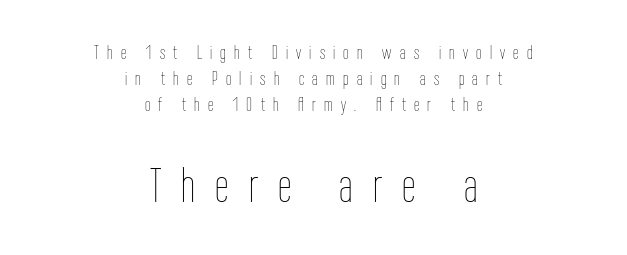
Q: Is the text bold? A: No.
Q: Is the text italic (slanted)? A: No, it is upright.
Q: Is the text underlined? A: No.
Q: How is the paragraph aligned? A: Centered.
Q: Is the spacing between letters normal or unusually wide? A: Unusually wide.
Q: Is the spacing between lines tight, normal or loose? A: Normal.
Q: Which block of text is set in a larger size, the first (top) or the second (bottom)? A: The second (bottom) one.
Q: Width (condensed, normal, or wide)? A: Condensed.
Q: Stroke contrast? A: Low.
Q: x-height? A: Medium.
Q: Monospaced? A: No.
